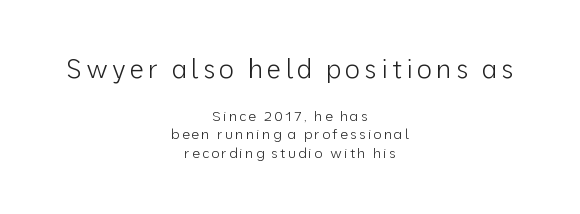
Q: Is the text bold? A: No.
Q: Is the text italic (slanted)? A: No, it is upright.
Q: Is the text underlined? A: No.
Q: How is the paragraph aligned? A: Centered.
Q: Is the spacing between lines tight, normal or loose? A: Normal.
Q: Which block of text is set in a larger size, the first (top) or the second (bottom)? A: The first (top) one.
